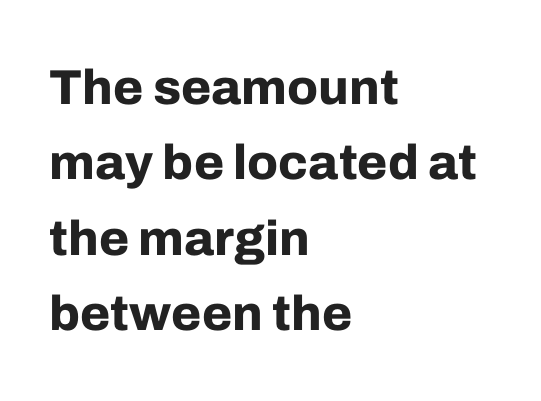
If you measured baseline to baseline, you'd find a middling distance. Is this a sans? Yes — the strokes have no serifs. Spacing verdict: proportional, widths tailored to each character. Glyph-to-glyph distance matches everyday printed text.
